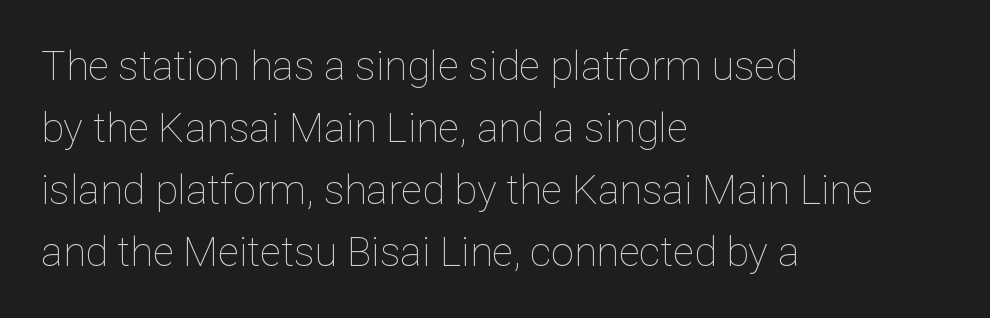
The ragged edge is on the right, which tells us the setting is flush left. Does extra space separate the letters? No, they use regular spacing. Posture: vertical. The typesetting does not lean heavy: it is not bold. The specimen omits any rule beneath the text block's lines. Character widths vary here, with narrow letters taking less room than wide ones.
